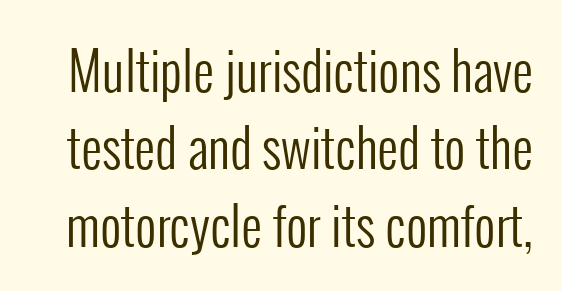
{"serif": "no", "italic": "no", "bold": "no", "weight": "regular", "width": "condensed", "stroke_contrast": "low", "x_height": "medium", "monospaced": "no", "underline": "no", "line_spacing": "normal", "line_spacing_ratio": 1.49, "letter_spacing": "normal", "letter_spacing_em": 0.0, "glyph_px": 52}
